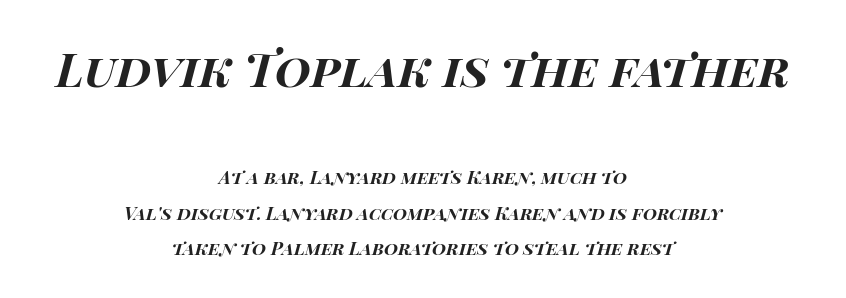
The text carries the slant typical of an italic or oblique font. Layout note: lines centered. The string is rendered with underlining switched off. Leading: increased.
